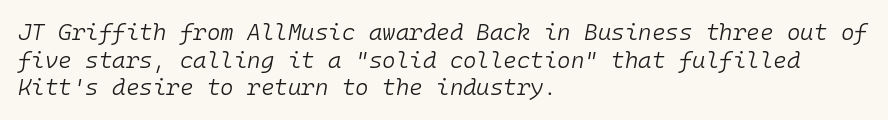
{"italic": "yes", "lean": "right", "slant_degrees": 10, "bold": "no", "underline": "no", "align": "left", "line_spacing_ratio": 1.2, "letter_spacing": "normal", "letter_spacing_em": 0.0, "glyph_px": 23}
